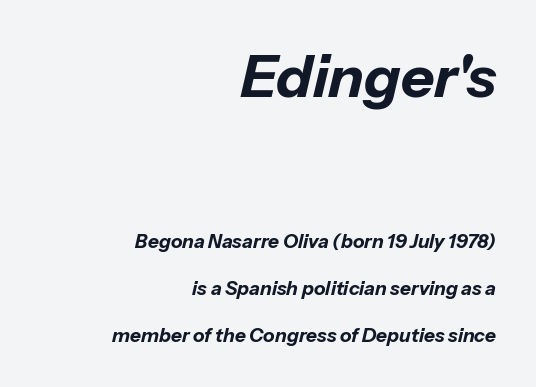
Summary of weight: heavy, a full bold. Honestly, there is no underline to notice here at all. Honestly, the letter spacing is just normal — you wouldn't notice it. Reading down the column, the eye jumps a long way to each next line. Looking at the ascenders, they clearly lean.
